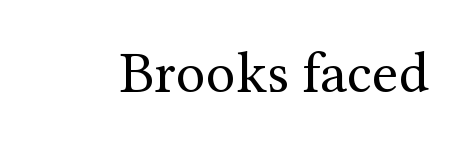
Q: Is the text bold? A: No.
Q: Is the text italic (slanted)? A: No, it is upright.
Q: Is the typeface a serif or a sans-serif typeface? A: Serif.
Q: Is the text underlined? A: No.
Q: Is the spacing between letters normal or unusually wide? A: Normal.
Q: Width (condensed, normal, or wide)? A: Normal.
Q: Stroke contrast? A: Medium.
Q: x-height? A: Medium.
Q: Monospaced? A: No.
